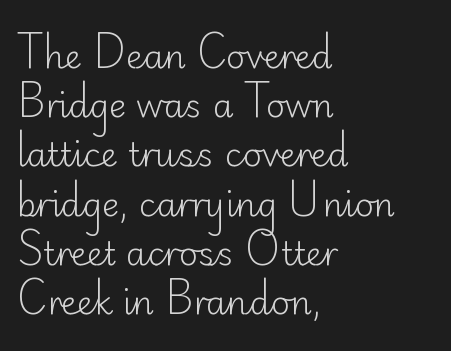
Regarding serifs, this sample does without them. The letters stand straight up with perfectly vertical stems. The horizontal fit of the characters is conventional and even. Type without underlining. The letters advance in unequal steps, a hallmark of proportional type. The typeface has the unassuming heft of standard copy or less.
